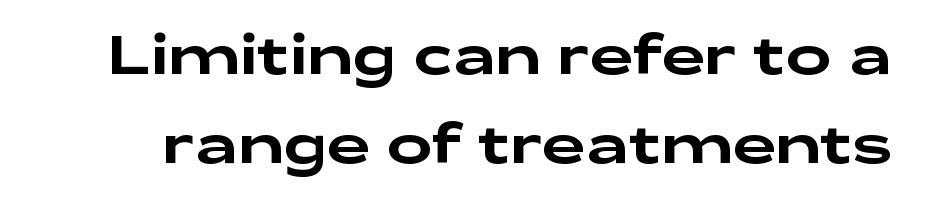
{"serif": "no", "italic": "no", "width": "wide", "stroke_contrast": "low", "x_height": "medium", "monospaced": "no", "underline": "no", "line_spacing": "normal", "line_spacing_ratio": 1.65, "letter_spacing": "normal", "letter_spacing_em": 0.0, "glyph_px": 54}
